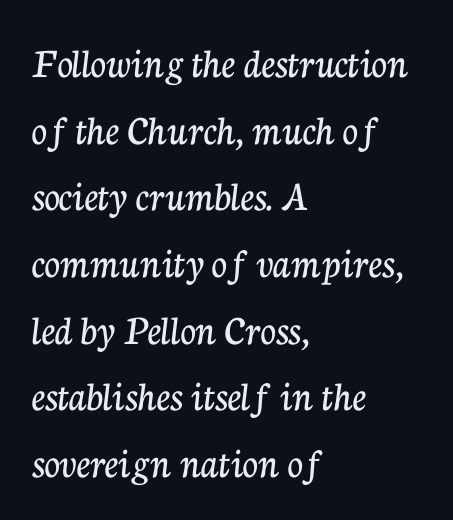
Q: Is the text italic (slanted)? A: Yes.
Q: Is the typeface a serif or a sans-serif typeface? A: Serif.
Q: Is the text underlined? A: No.
Q: How is the paragraph aligned? A: Left-aligned.
Q: Is the spacing between letters normal or unusually wide? A: Normal.
Q: Is the spacing between lines tight, normal or loose? A: Normal.
Q: Width (condensed, normal, or wide)? A: Normal.
Q: Stroke contrast? A: Low.
Q: x-height? A: Medium.
Q: Monospaced? A: No.
